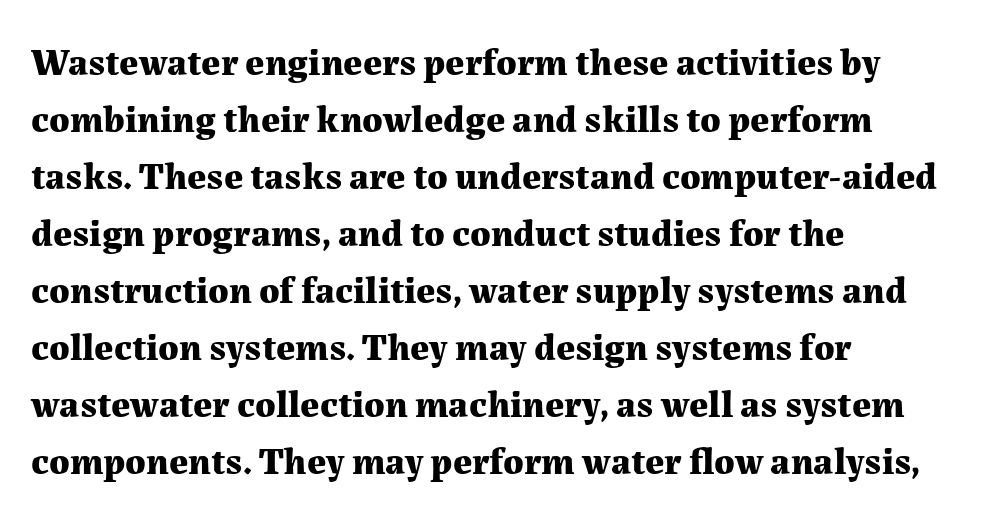
The image shows 38 px bold serif type, upright; set left-aligned, normal line spacing (1.5x), normal letter spacing, not underlined; medium stroke contrast and a medium x-height.
